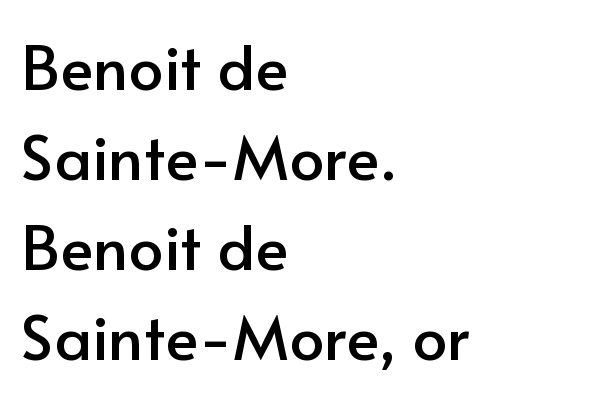
Q: Is the text italic (slanted)? A: No, it is upright.
Q: Is the typeface a serif or a sans-serif typeface? A: Sans-serif.
Q: Is the text underlined? A: No.
Q: How is the paragraph aligned? A: Left-aligned.
Q: Is the spacing between letters normal or unusually wide? A: Normal.
Q: Is the spacing between lines tight, normal or loose? A: Normal.
Q: Width (condensed, normal, or wide)? A: Normal.
Q: Stroke contrast? A: Low.
Q: x-height? A: Small.
Q: Monospaced? A: No.
